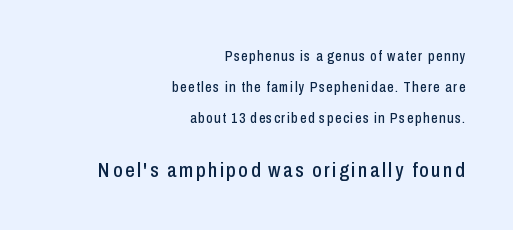
Q: Is the text italic (slanted)? A: No, it is upright.
Q: Is the text underlined? A: No.
Q: How is the paragraph aligned? A: Right-aligned.
Q: Is the spacing between lines tight, normal or loose? A: Loose.
Q: Which block of text is set in a larger size, the first (top) or the second (bottom)? A: The second (bottom) one.
